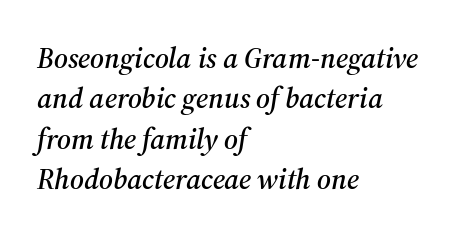
The image shows 29 px serif type, italic (leaning right); set left-aligned, normal line spacing (1.39x), normal letter spacing, not underlined; medium stroke contrast and a medium x-height.
